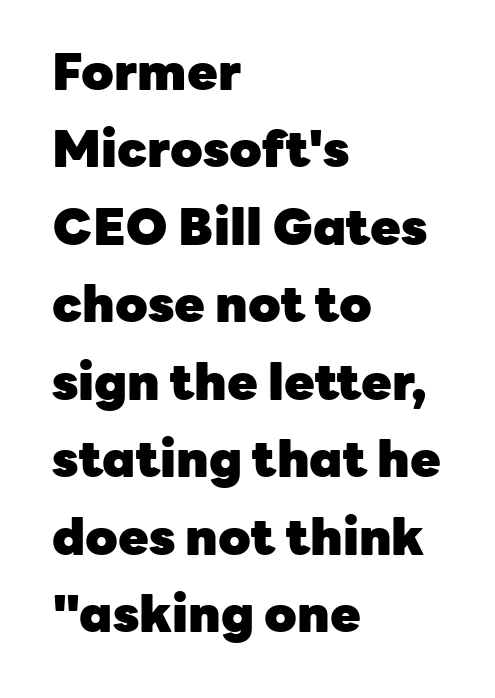
Q: Is the text bold? A: Yes.
Q: Is the text italic (slanted)? A: No, it is upright.
Q: Is the typeface a serif or a sans-serif typeface? A: Sans-serif.
Q: Is the text underlined? A: No.
Q: How is the paragraph aligned? A: Left-aligned.
Q: Is the spacing between letters normal or unusually wide? A: Normal.
Q: Is the spacing between lines tight, normal or loose? A: Normal.
Q: Width (condensed, normal, or wide)? A: Normal.
Q: Stroke contrast? A: Low.
Q: x-height? A: Medium.
Q: Monospaced? A: No.
